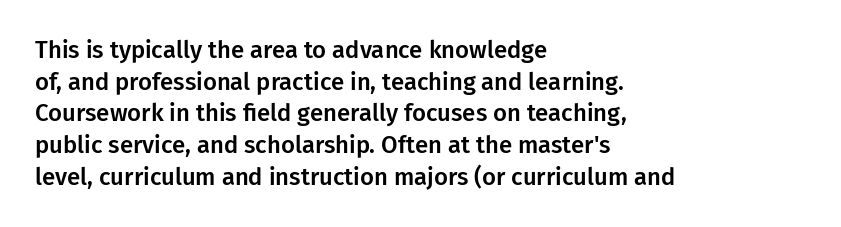
The image shows 24 px text type, upright; set left-aligned, normal line spacing (1.32x), normal letter spacing, not underlined.
